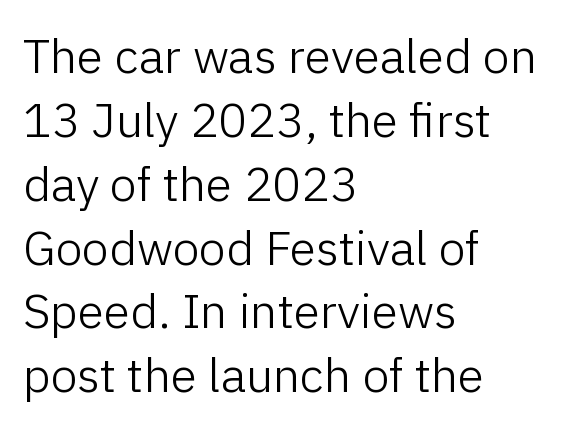
Q: Is the text bold? A: No.
Q: Is the text italic (slanted)? A: No, it is upright.
Q: Is the typeface a serif or a sans-serif typeface? A: Sans-serif.
Q: Is the text underlined? A: No.
Q: How is the paragraph aligned? A: Left-aligned.
Q: Is the spacing between letters normal or unusually wide? A: Normal.
Q: Is the spacing between lines tight, normal or loose? A: Normal.
Q: Width (condensed, normal, or wide)? A: Normal.
Q: Stroke contrast? A: Low.
Q: x-height? A: Medium.
Q: Monospaced? A: No.
